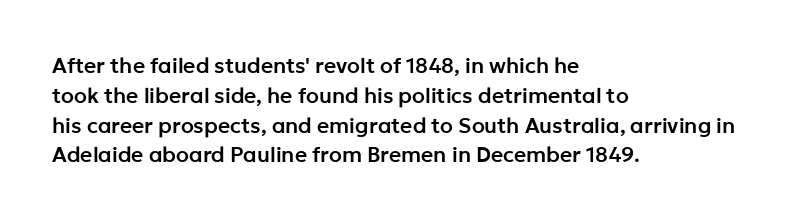
The image shows 21 px text type, upright; set left-aligned, normal line spacing (1.42x), normal letter spacing, not underlined.
